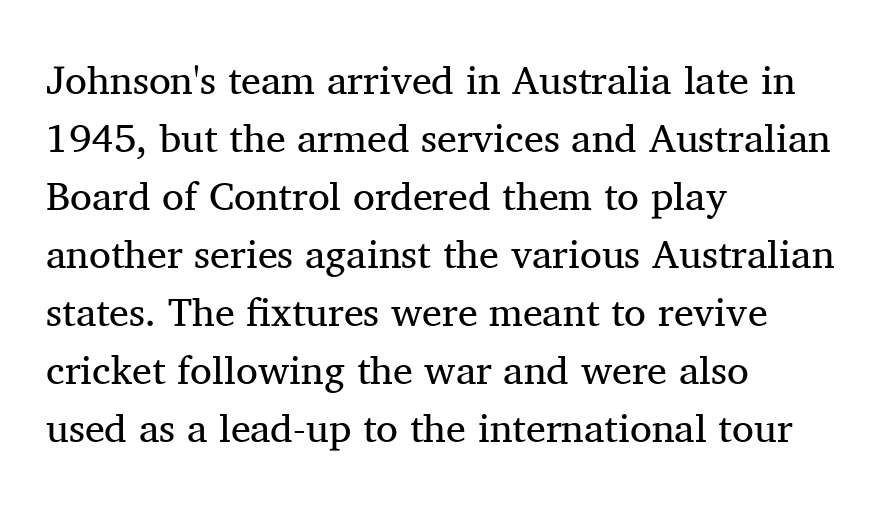
Q: Is the text bold? A: No.
Q: Is the text italic (slanted)? A: No, it is upright.
Q: Is the typeface a serif or a sans-serif typeface? A: Serif.
Q: Is the text underlined? A: No.
Q: How is the paragraph aligned? A: Left-aligned.
Q: Is the spacing between letters normal or unusually wide? A: Normal.
Q: Is the spacing between lines tight, normal or loose? A: Normal.
Q: Width (condensed, normal, or wide)? A: Normal.
Q: Stroke contrast? A: Medium.
Q: x-height? A: Medium.
Q: Monospaced? A: No.
